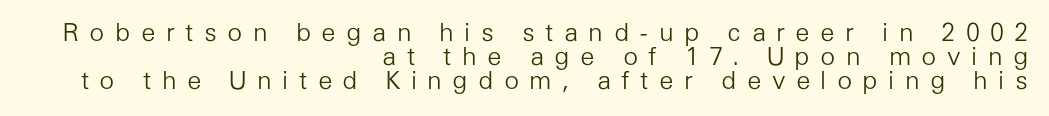
Honestly, the letter spacing is so wide it's the main thing you notice. The axis of the letterforms is exactly vertical. Each new line begins almost immediately beneath the previous one. The foot of each line stays bare and open. Casual observation: everything's shoved over to the right. Is this a heavy cut? Hardly; it is regular or lighter.
